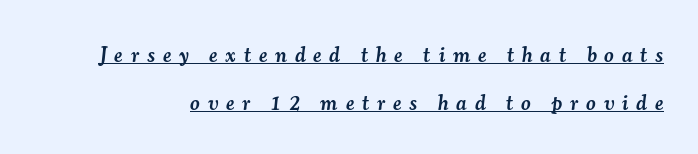
A typesetter would call this heavily tracked-out type. Does the weight exceed regular? Yes, but only to semibold. Underline: present. What's the leading like? Stretched, with rows far apart. Tall strokes in this sample are angled rather than plumb.
